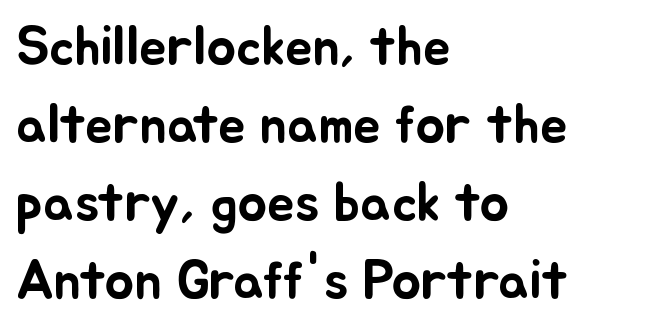
Q: Is the text italic (slanted)? A: No, it is upright.
Q: Is the text underlined? A: No.
Q: How is the paragraph aligned? A: Left-aligned.
Q: Is the spacing between letters normal or unusually wide? A: Normal.
Q: Is the spacing between lines tight, normal or loose? A: Normal.
Q: Width (condensed, normal, or wide)? A: Normal.
Q: Stroke contrast? A: Low.
Q: x-height? A: Small.
Q: Monospaced? A: No.
